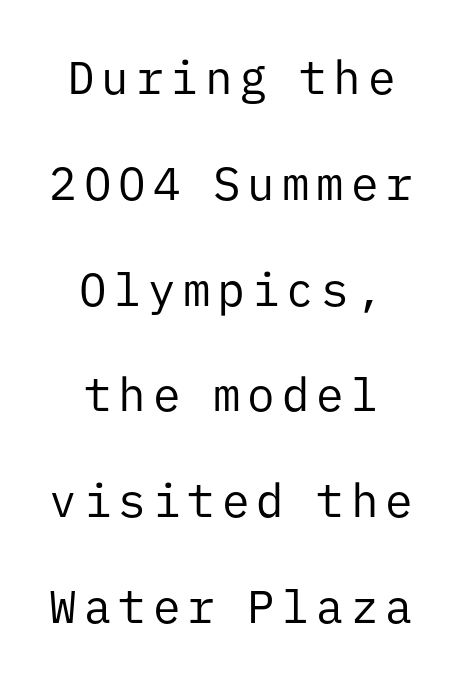
The image shows 46 px regular-weight sans-serif type, upright, monospaced; set centered, loose line spacing (2.3x), not underlined; low stroke contrast and a medium x-height.
